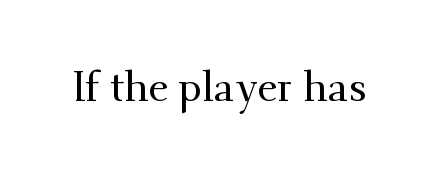
The image shows 41 px serif type, upright; set normal letter spacing, not underlined; medium stroke contrast and a small x-height.
